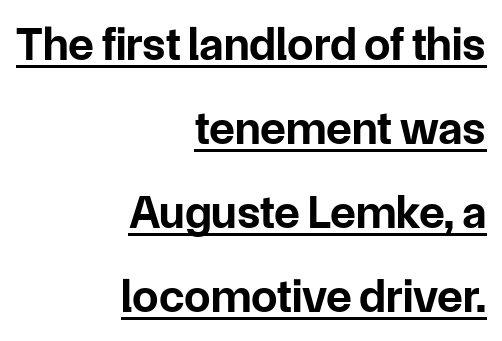
Q: Is the text bold? A: Yes.
Q: Is the text italic (slanted)? A: No, it is upright.
Q: Is the typeface a serif or a sans-serif typeface? A: Sans-serif.
Q: Is the text underlined? A: Yes.
Q: How is the paragraph aligned? A: Right-aligned.
Q: Is the spacing between letters normal or unusually wide? A: Normal.
Q: Width (condensed, normal, or wide)? A: Normal.
Q: Stroke contrast? A: Low.
Q: x-height? A: Medium.
Q: Monospaced? A: No.
